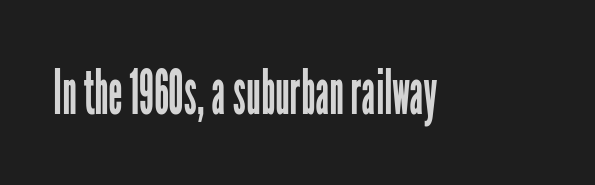
{"serif": "no", "italic": "no", "bold": "no", "weight": "regular", "width": "condensed", "stroke_contrast": "low", "x_height": "medium", "monospaced": "no", "underline": "no", "letter_spacing": "normal", "letter_spacing_em": 0.0, "glyph_px": 62}
